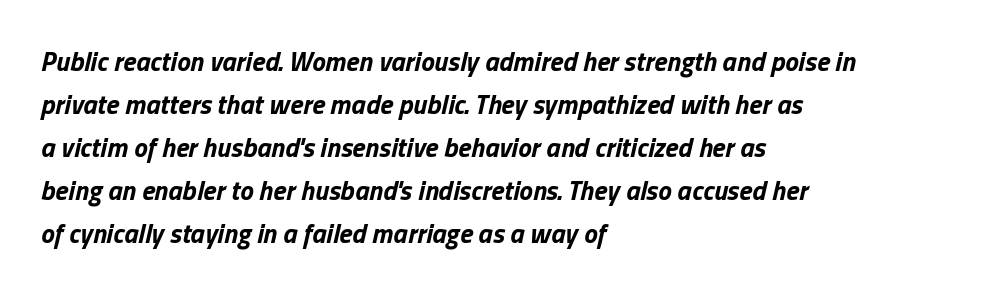
{"italic": "yes", "lean": "right", "slant_degrees": 13, "bold": "yes", "underline": "no", "align": "left", "line_spacing": "normal", "line_spacing_ratio": 1.59, "letter_spacing": "normal", "letter_spacing_em": 0.0, "glyph_px": 27}
